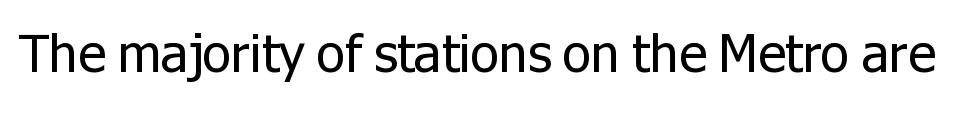
Q: Is the text bold? A: No.
Q: Is the text italic (slanted)? A: No, it is upright.
Q: Is the typeface a serif or a sans-serif typeface? A: Sans-serif.
Q: Is the text underlined? A: No.
Q: Is the spacing between letters normal or unusually wide? A: Normal.
Q: Width (condensed, normal, or wide)? A: Normal.
Q: Stroke contrast? A: Low.
Q: x-height? A: Medium.
Q: Monospaced? A: No.
